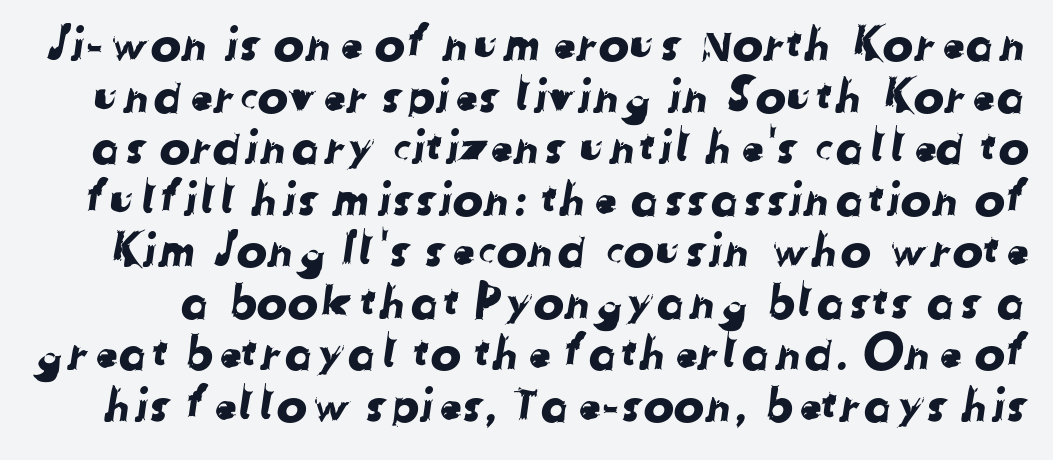
The image shows 46 px sans-serif type; set tight line spacing (1.12x), normal letter spacing, not underlined; low stroke contrast and a medium x-height.
